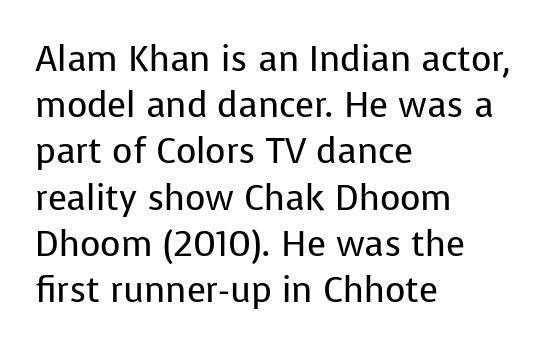
{"serif": "no", "italic": "no", "bold": "no", "weight": "regular", "width": "normal", "stroke_contrast": "low", "x_height": "medium", "monospaced": "no", "underline": "no", "align": "left", "line_spacing": "normal", "line_spacing_ratio": 1.32, "letter_spacing": "normal", "letter_spacing_em": 0.0, "glyph_px": 35}
